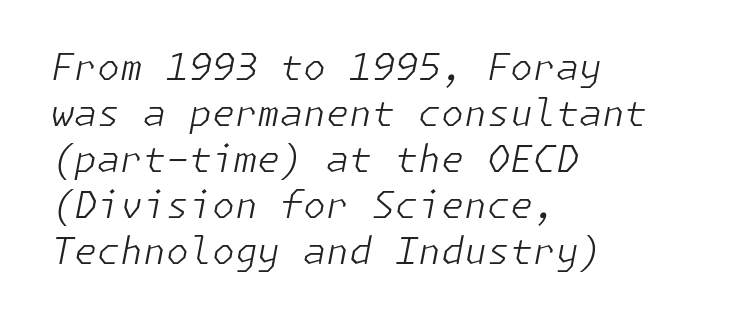
The image shows 37 px light type, italic (leaning right); set left-aligned, line spacing 1.24x, normal letter spacing, not underlined; low stroke contrast and a medium x-height.
